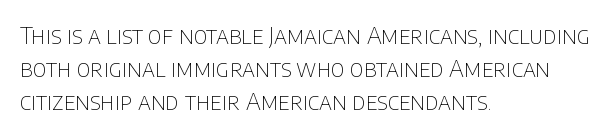
Q: Is the text bold? A: No.
Q: Is the text italic (slanted)? A: No, it is upright.
Q: Is the text underlined? A: No.
Q: How is the paragraph aligned? A: Left-aligned.
Q: Is the spacing between letters normal or unusually wide? A: Normal.
Q: Is the spacing between lines tight, normal or loose? A: Normal.
